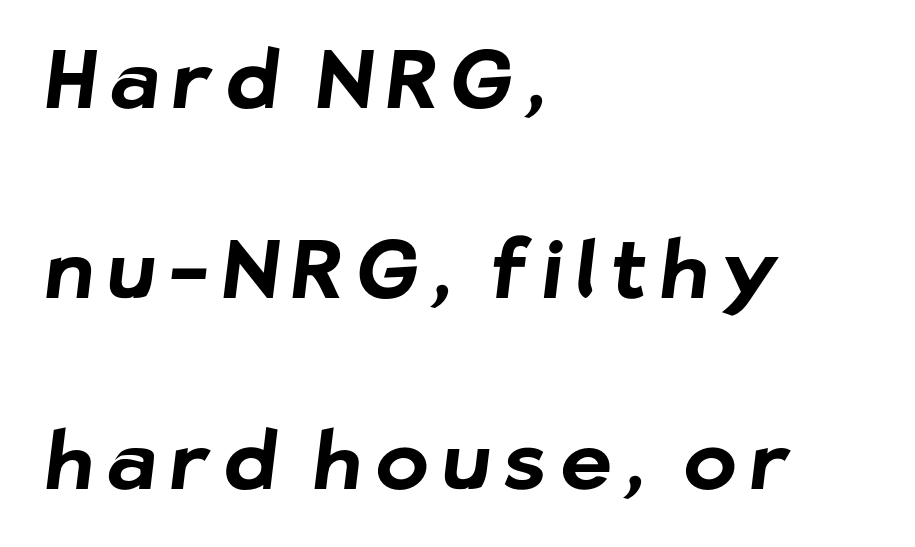
{"serif": "no", "bold": "yes", "weight": "bold", "width": "normal", "stroke_contrast": "low", "x_height": "medium", "monospaced": "no", "underline": "no", "align": "left", "line_spacing": "loose", "line_spacing_ratio": 2.38, "glyph_px": 80}
